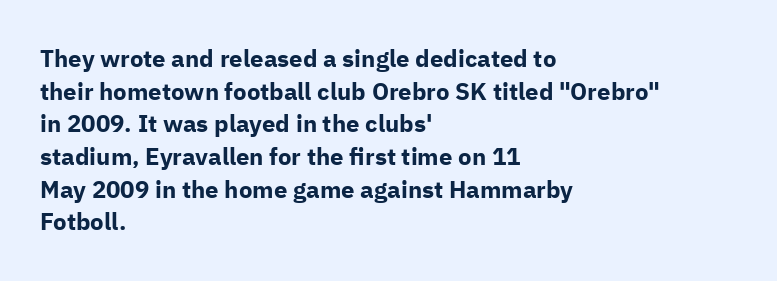
Q: Is the text bold? A: Yes.
Q: Is the text italic (slanted)? A: No, it is upright.
Q: Is the text underlined? A: No.
Q: How is the paragraph aligned? A: Left-aligned.
Q: Is the spacing between letters normal or unusually wide? A: Normal.
Q: Is the spacing between lines tight, normal or loose? A: Normal.
